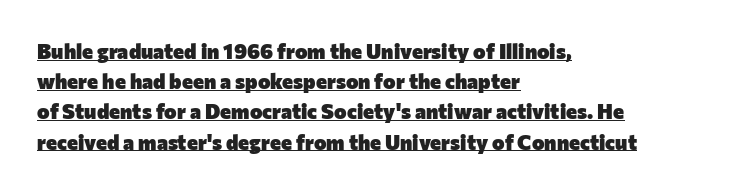
Q: Is the text bold? A: Yes.
Q: Is the text italic (slanted)? A: No, it is upright.
Q: Is the text underlined? A: Yes.
Q: How is the paragraph aligned? A: Left-aligned.
Q: Is the spacing between letters normal or unusually wide? A: Normal.
Q: Is the spacing between lines tight, normal or loose? A: Normal.
